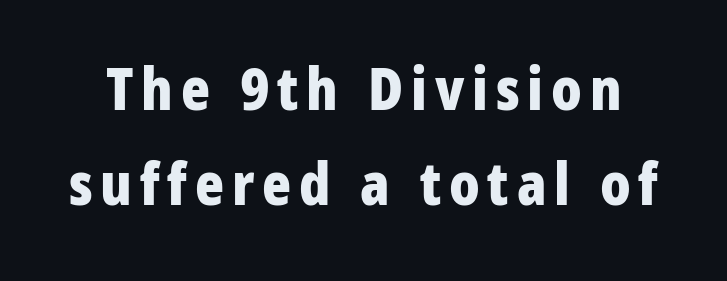
The image shows 60 px bold, condensed sans-serif type, upright; set normal line spacing (1.59x), not underlined; low stroke contrast and a large x-height.
